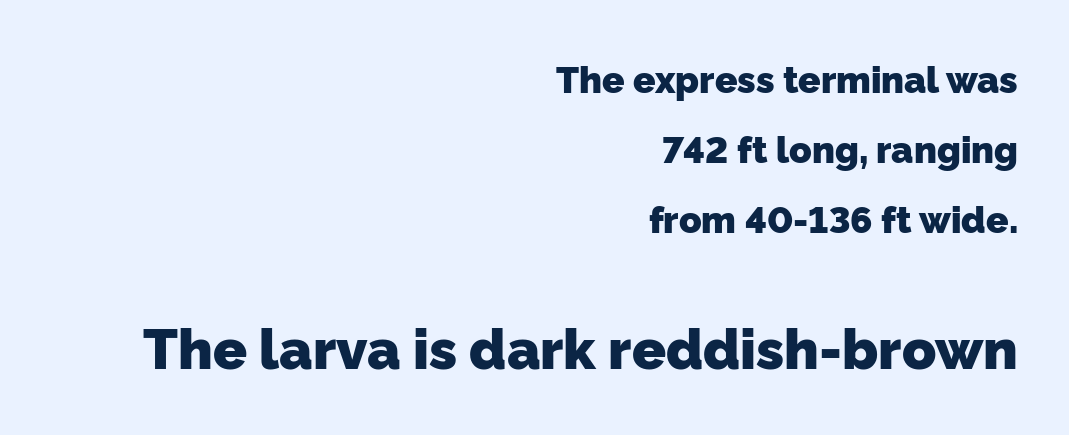
Q: Is the text bold? A: Yes.
Q: Is the typeface a serif or a sans-serif typeface? A: Sans-serif.
Q: Is the text underlined? A: No.
Q: How is the paragraph aligned? A: Right-aligned.
Q: Is the spacing between letters normal or unusually wide? A: Normal.
Q: Which block of text is set in a larger size, the first (top) or the second (bottom)? A: The second (bottom) one.
Q: Width (condensed, normal, or wide)? A: Normal.
Q: Stroke contrast? A: Low.
Q: x-height? A: Medium.
Q: Monospaced? A: No.
